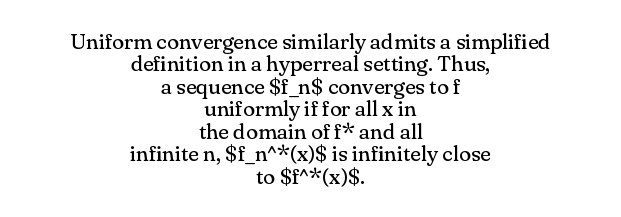
The image shows 22 px text type, upright; set centered, tight line spacing (1.02x), normal letter spacing, not underlined.
